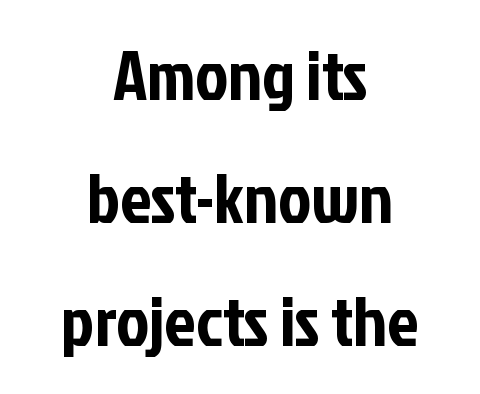
Is this a fixed-width face? No — the glyphs have proportional, varying widths. You can tell from the bare stems that sans-serif type was used. Horizontally, the lines are justified to the midpoint only. Nobody touched the tracking dial on this one.
